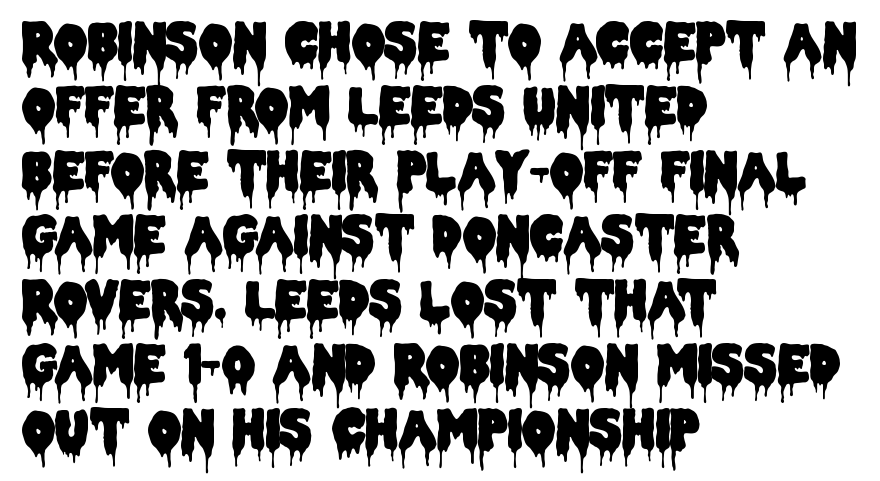
The image shows 52 px condensed sans-serif type, upright; set left-aligned, line spacing 1.24x, normal letter spacing, not underlined; low stroke contrast and a large x-height.
